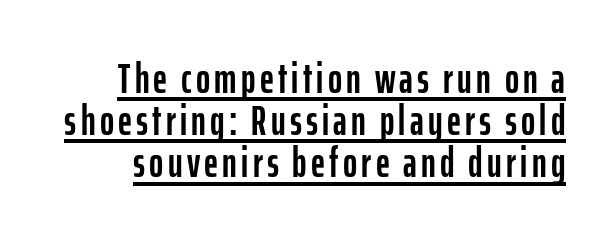
The image shows 43 px condensed sans-serif type, upright; set tight line spacing (0.98x), underlined; low stroke contrast and a medium x-height.
